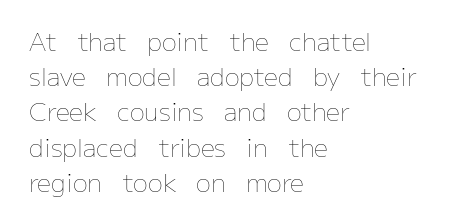
The image shows 25 px text type, upright; set left-aligned, normal line spacing (1.41x), normal letter spacing, not underlined.
